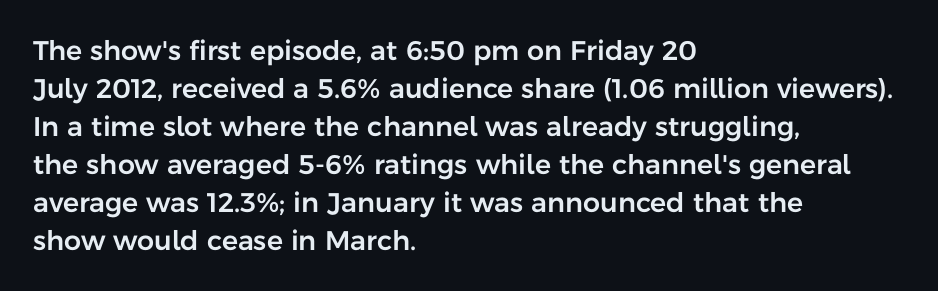
Q: Is the text italic (slanted)? A: No, it is upright.
Q: Is the text underlined? A: No.
Q: How is the paragraph aligned? A: Left-aligned.
Q: Is the spacing between letters normal or unusually wide? A: Normal.
Q: Is the spacing between lines tight, normal or loose? A: Normal.
